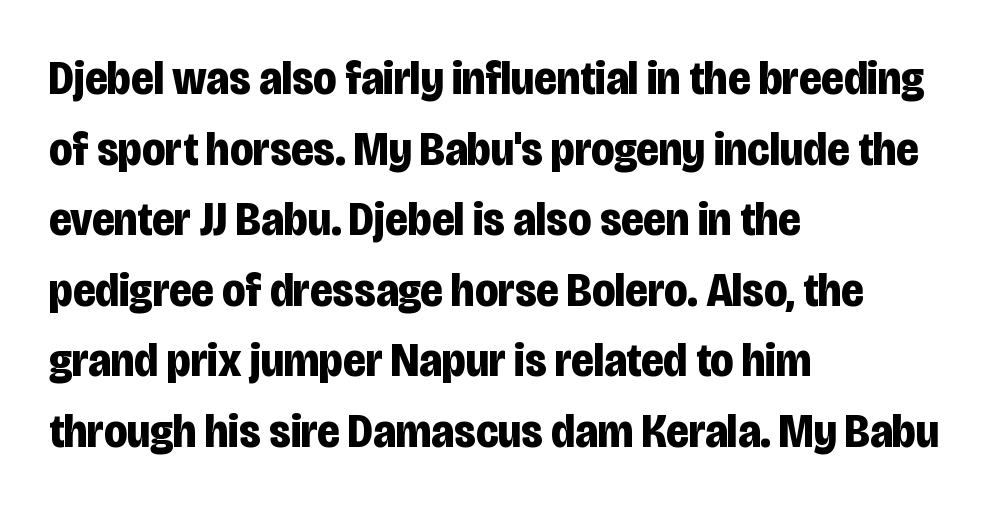
Unmarked baselines from the first word to the last. Observe the ordinary spacing: letters are neighbours, not strangers. Check where the strokes stop: nothing finishes them off — pure sans. Normally led — the rows are evenly, conventionally spaced.
